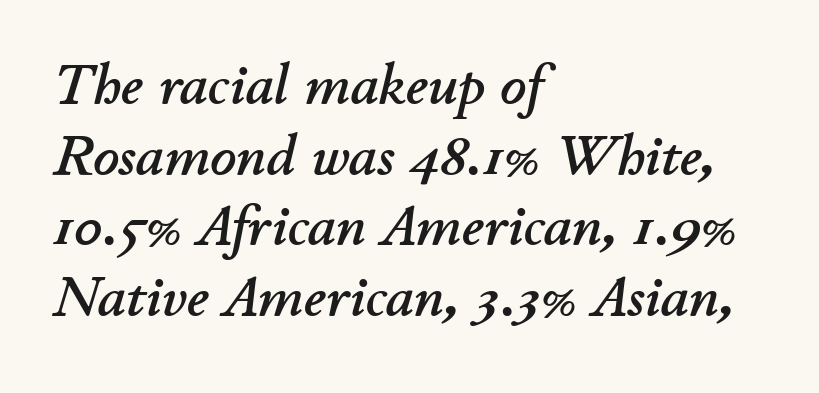
{"italic": "yes", "lean": "right", "slant_degrees": 11, "width": "normal", "stroke_contrast": "low", "x_height": "small", "monospaced": "no", "underline": "no", "align": "left", "line_spacing_ratio": 1.24, "letter_spacing": "normal", "letter_spacing_em": 0.0, "glyph_px": 57}
